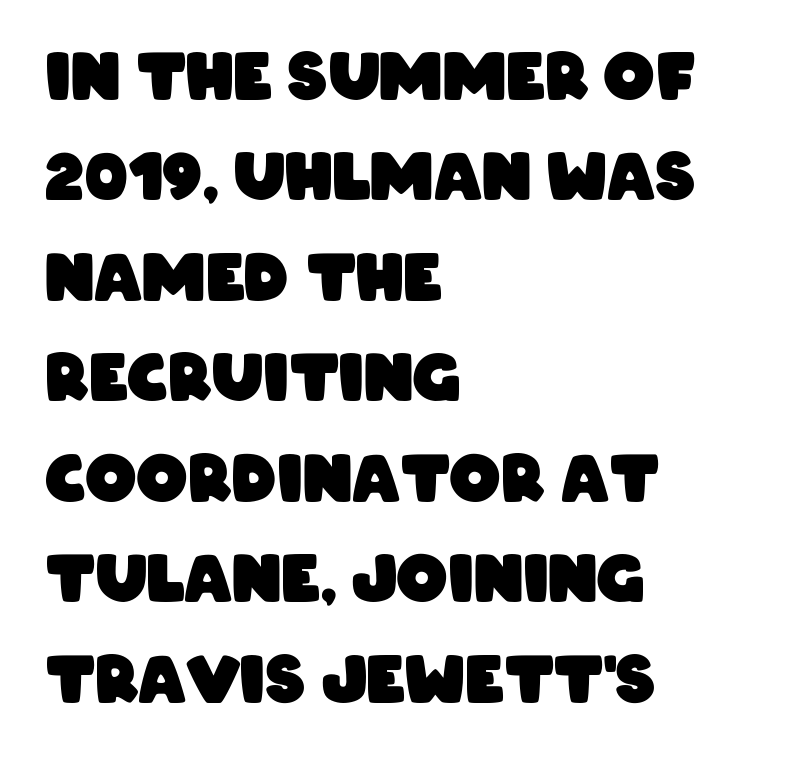
Q: Is the text bold? A: Yes.
Q: Is the typeface a serif or a sans-serif typeface? A: Sans-serif.
Q: Is the text underlined? A: No.
Q: How is the paragraph aligned? A: Left-aligned.
Q: Is the spacing between letters normal or unusually wide? A: Normal.
Q: Is the spacing between lines tight, normal or loose? A: Normal.
Q: Width (condensed, normal, or wide)? A: Condensed.
Q: Stroke contrast? A: Low.
Q: x-height? A: Large.
Q: Monospaced? A: No.
